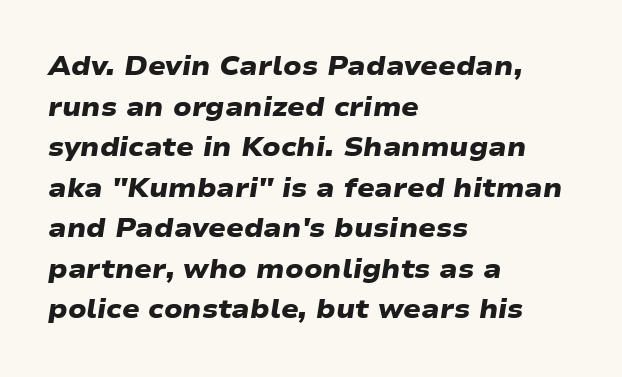
Q: Is the text bold? A: Yes.
Q: Is the text underlined? A: No.
Q: How is the paragraph aligned? A: Left-aligned.
Q: Is the spacing between letters normal or unusually wide? A: Normal.
Q: Is the spacing between lines tight, normal or loose? A: Normal.
